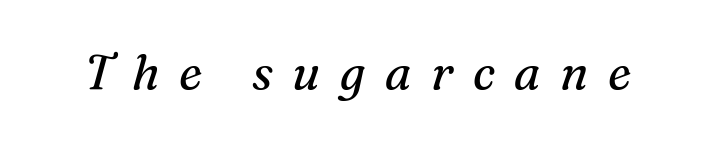
Q: Is the text bold? A: No.
Q: Is the text italic (slanted)? A: Yes, it leans right by about 16 degrees.
Q: Is the typeface a serif or a sans-serif typeface? A: Serif.
Q: Is the text underlined? A: No.
Q: Is the spacing between letters normal or unusually wide? A: Unusually wide.
Q: Width (condensed, normal, or wide)? A: Normal.
Q: Stroke contrast? A: Medium.
Q: x-height? A: Medium.
Q: Monospaced? A: No.
